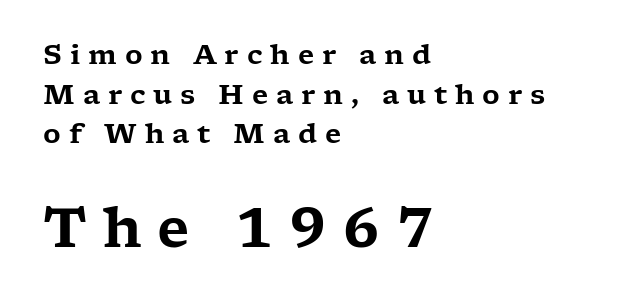
{"serif": "yes", "italic": "no", "width": "wide", "stroke_contrast": "low", "x_height": "medium", "monospaced": "no", "underline": "no", "align": "left", "line_spacing": "normal", "line_spacing_ratio": 1.47, "letter_spacing": "wide", "letter_spacing_em": 0.29, "larger_block": "second", "size_ratio": 2.0, "glyph_px": 54}
